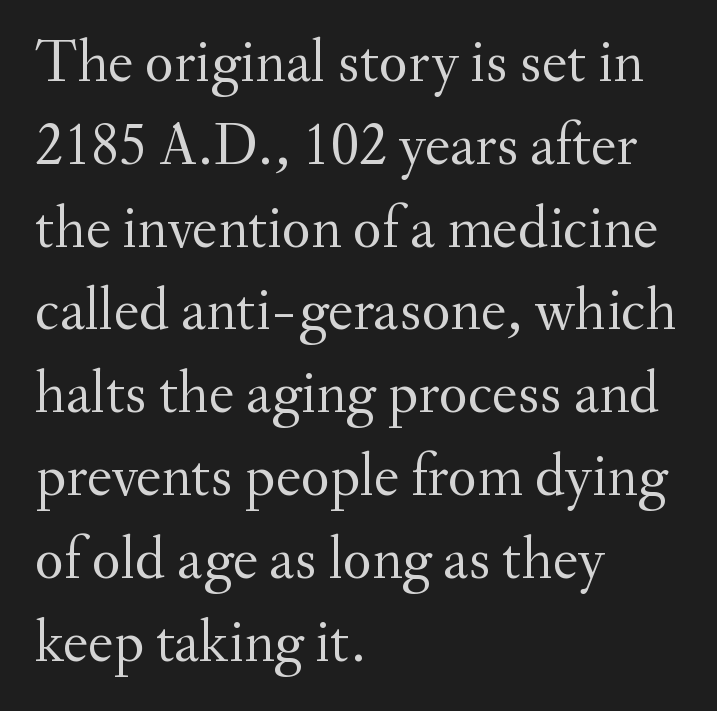
{"serif": "yes", "italic": "no", "bold": "no", "weight": "regular", "width": "normal", "stroke_contrast": "medium", "x_height": "small", "monospaced": "no", "underline": "no", "align": "left", "line_spacing": "normal", "line_spacing_ratio": 1.38, "letter_spacing": "normal", "letter_spacing_em": 0.0, "glyph_px": 60}
